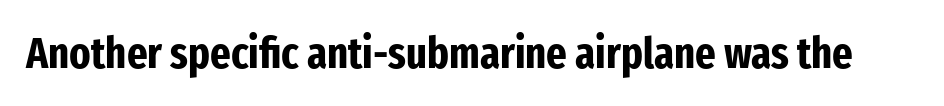
{"serif": "no", "italic": "no", "bold": "yes", "weight": "bold", "width": "condensed", "stroke_contrast": "low", "x_height": "medium", "monospaced": "no", "underline": "no", "letter_spacing": "normal", "letter_spacing_em": 0.0, "glyph_px": 44}
